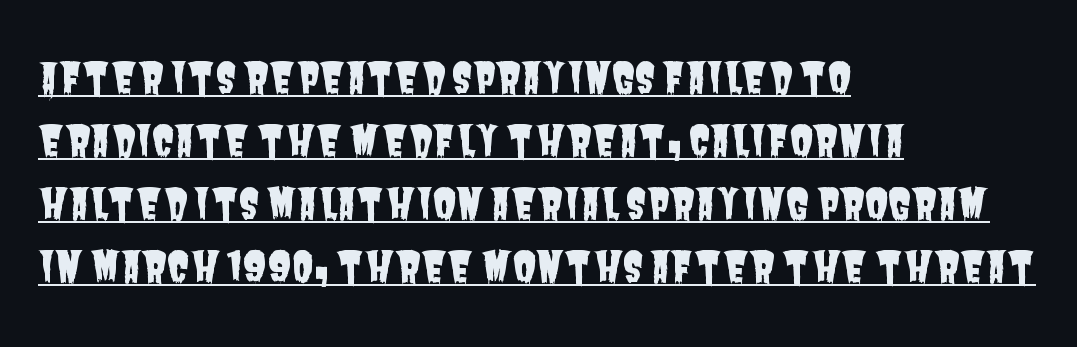
The lines sit at an ordinary, default distance from one another. Each word holds together tightly as a unit, with standard inter-letter gaps. The setting favours the left margin, as ordinary paragraphs usually do. This sample uses a sans-serif face. The face used here is proportionally spaced, like ordinary book or web type. Check the space under the baseline: a stroke is drawn there.
